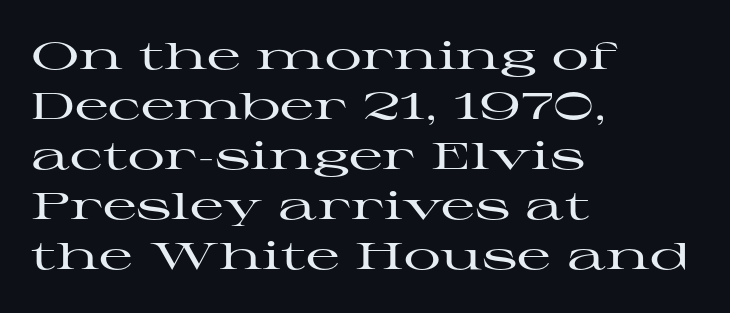
This sample uses plain, unmodified letter spacing. Type style note: has serifs. The designer left line spacing at the default. These lines were composed using upright roman letters. Horizontal alignment here is leftward, the default for most running prose.
